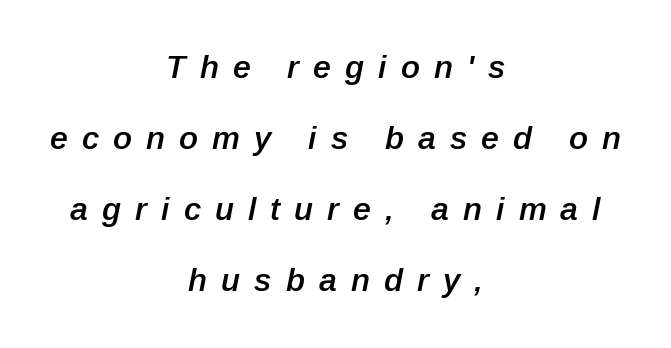
Honestly, the letter spacing is so wide it's the main thing you notice. If you folded the block vertically in half, each line would mirror itself in length. Any mark beneath the type? The region is blank. This sample has the flowing, uneven cadence of proportional lettering.
